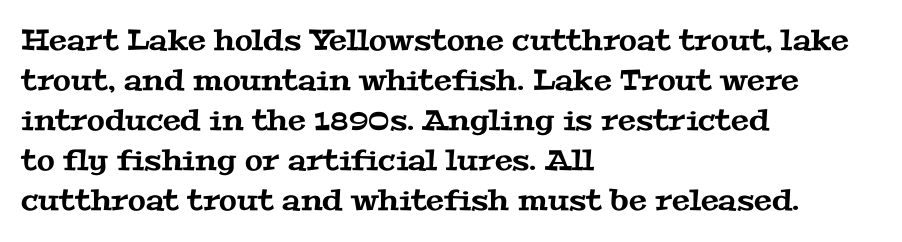
Decoration check: the copy has no underline. Classification — serif. Is this a fixed-width face? No — the glyphs have proportional, varying widths. Observe the ordinary spacing: letters are neighbours, not strangers. Is the block centered? No — it sits flush against the left margin. The leading is moderate, giving the passage an even texture.
